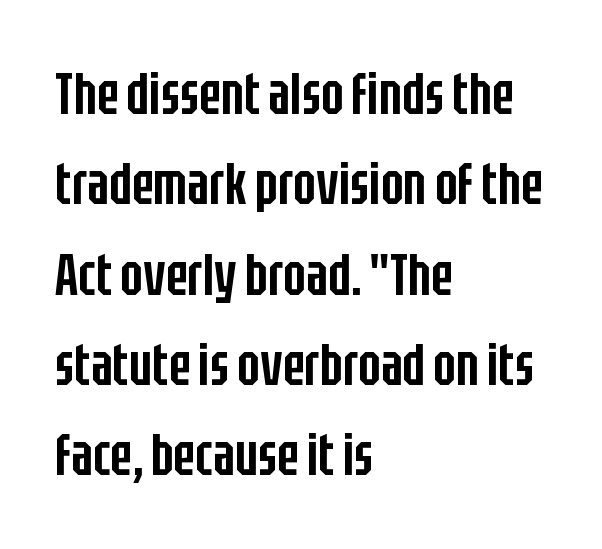
The lettering stays uniformly vertical, giving the passage a roman look. Which margin do the lines hug? The left one — the right edge is uneven. Every letter is mildly thick-stroked: semibold rather than bold. Character widths vary here, with narrow letters taking less room than wide ones.
